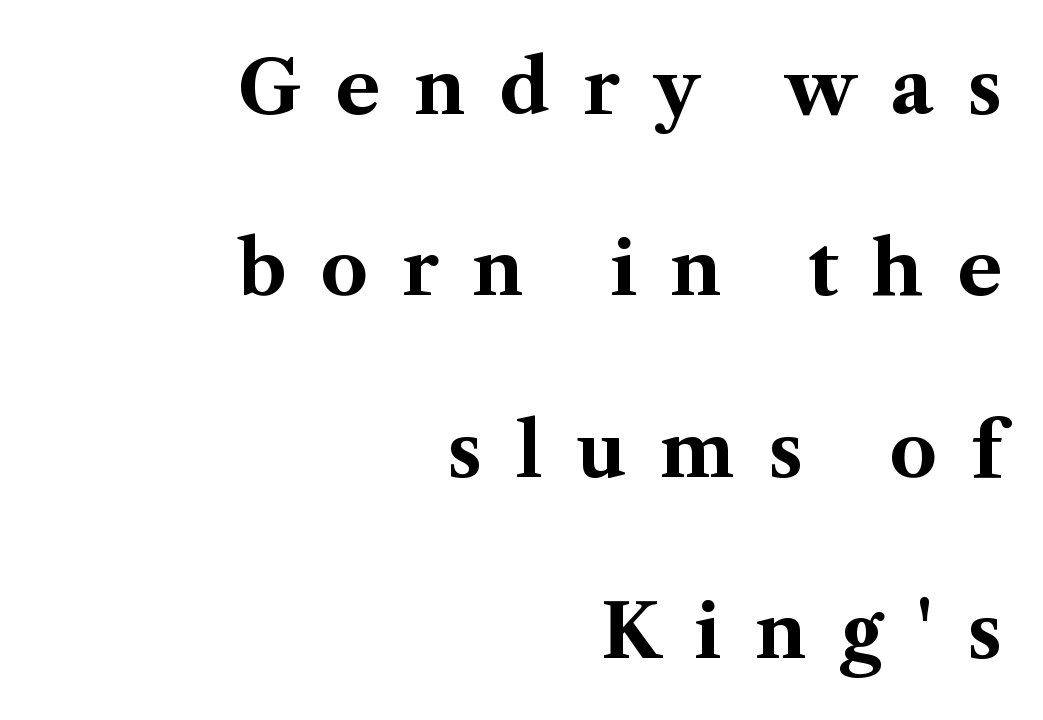
{"serif": "yes", "italic": "no", "bold": "yes", "weight": "bold", "width": "normal", "stroke_contrast": "medium", "x_height": "medium", "monospaced": "no", "underline": "no", "align": "right", "line_spacing": "loose", "line_spacing_ratio": 2.42, "letter_spacing": "wide", "letter_spacing_em": 0.45, "glyph_px": 75}
